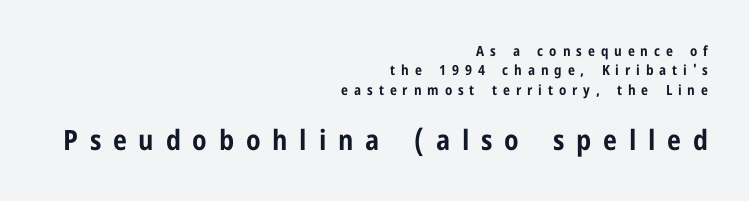
{"serif": "no", "italic": "no", "bold": "yes", "weight": "bold", "width": "condensed", "stroke_contrast": "low", "x_height": "medium", "monospaced": "no", "underline": "no", "align": "right", "line_spacing": "normal", "line_spacing_ratio": 1.38, "letter_spacing": "wide", "letter_spacing_em": 0.42, "larger_block": "second", "size_ratio": 2.0, "glyph_px": 28}
